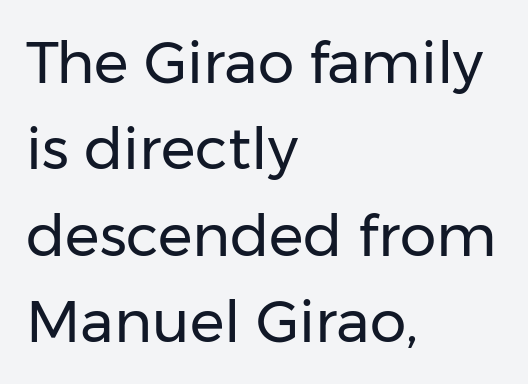
The image shows 58 px regular-weight sans-serif type, upright; set left-aligned, normal line spacing (1.49x), normal letter spacing, not underlined; low stroke contrast and a medium x-height.
